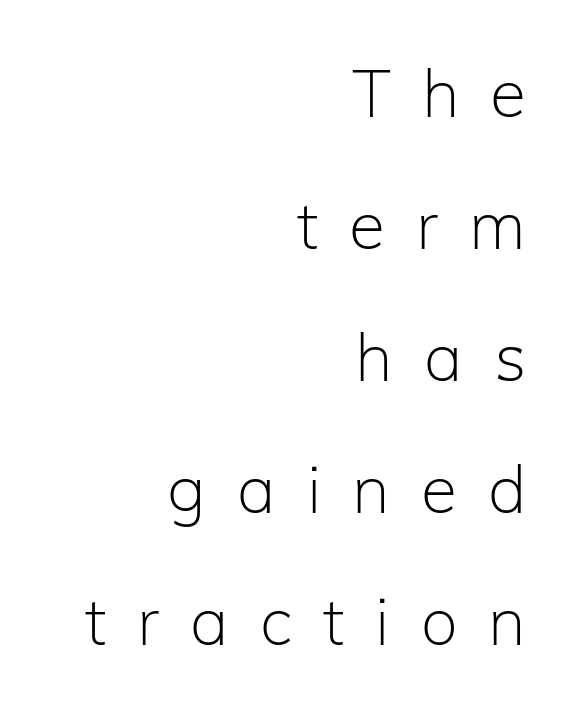
{"serif": "no", "italic": "no", "bold": "no", "weight": "light", "width": "normal", "stroke_contrast": "low", "x_height": "medium", "monospaced": "no", "underline": "no", "align": "right", "line_spacing": "loose", "line_spacing_ratio": 2.0, "letter_spacing": "wide", "letter_spacing_em": 0.47, "glyph_px": 66}
